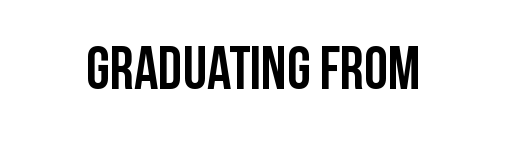
Here the designer chose a conventional face with non-uniform glyph widths. A dark, heavy texture on the line: the type is bold. Observe the ordinary spacing: letters are neighbours, not strangers. Posture: vertical. Glance below the letters and you will spot only blank space. Are there feet on the stems? There aren't — it's a sans.
